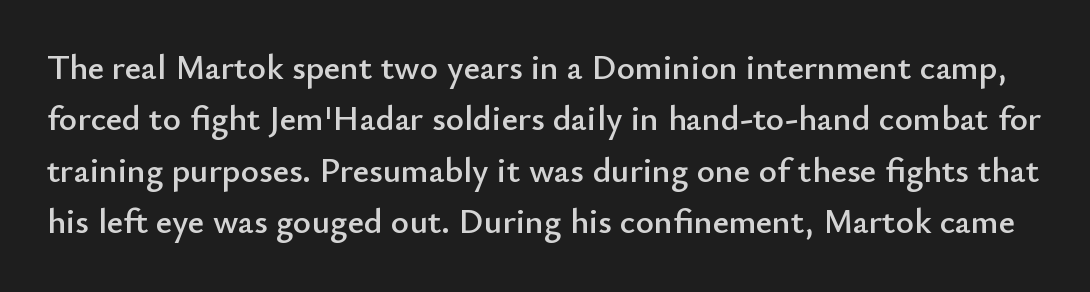
The image shows 35 px sans-serif type, upright; set normal line spacing (1.47x), normal letter spacing, not underlined; low stroke contrast and a small x-height.
